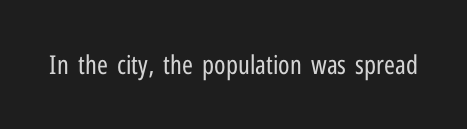
Q: Is the text bold? A: No.
Q: Is the text italic (slanted)? A: No, it is upright.
Q: Is the text underlined? A: No.
Q: Is the spacing between letters normal or unusually wide? A: Normal.
